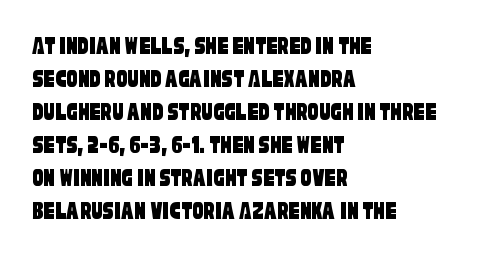
Descenders are the only things crossing below the line. Reading down the block, your eye returns to a fixed left position each line. Compared with typical body copy, the letter spacing here is the same.
